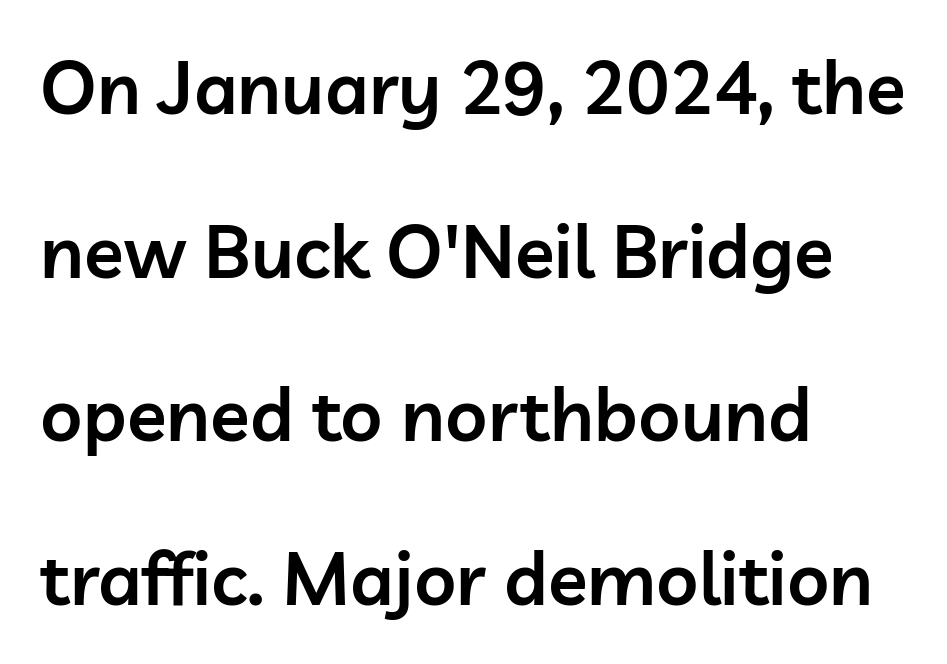
Q: Is the text bold? A: Semi-bold.
Q: Is the text italic (slanted)? A: No, it is upright.
Q: Is the typeface a serif or a sans-serif typeface? A: Sans-serif.
Q: Is the text underlined? A: No.
Q: How is the paragraph aligned? A: Left-aligned.
Q: Is the spacing between letters normal or unusually wide? A: Normal.
Q: Is the spacing between lines tight, normal or loose? A: Loose.
Q: Width (condensed, normal, or wide)? A: Normal.
Q: Stroke contrast? A: Low.
Q: x-height? A: Medium.
Q: Monospaced? A: No.
